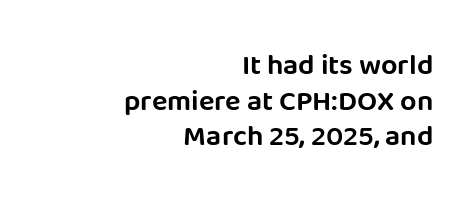
The image shows 29 px sans-serif type, upright; set right-aligned, line spacing 1.23x, normal letter spacing, not underlined; low stroke contrast and a large x-height.
